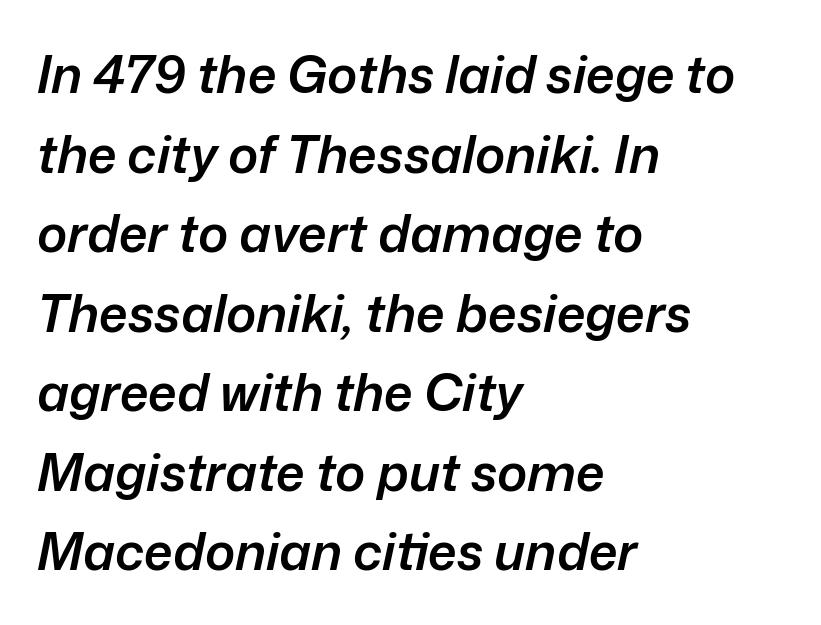
The face used here has a pronounced slope to its letters. The line-height multiplier appears to be the usual default. Words float on clear page, feet unadorned. The rendering anchors every line to the left-hand side. These words are printed semibold, heavier than regular yet not bold.
